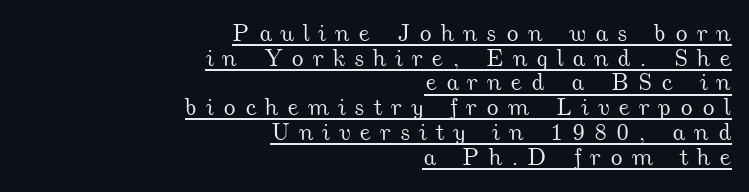
The image shows 24 px text type; set right-aligned, tight line spacing (1.03x), unusually wide letter spacing (+0.36 em), underlined.
